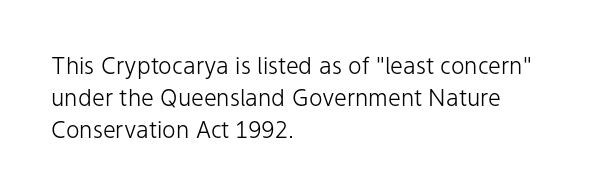
{"italic": "no", "bold": "no", "underline": "no", "align": "left", "line_spacing": "normal", "line_spacing_ratio": 1.4, "letter_spacing": "normal", "letter_spacing_em": 0.0, "glyph_px": 23}
